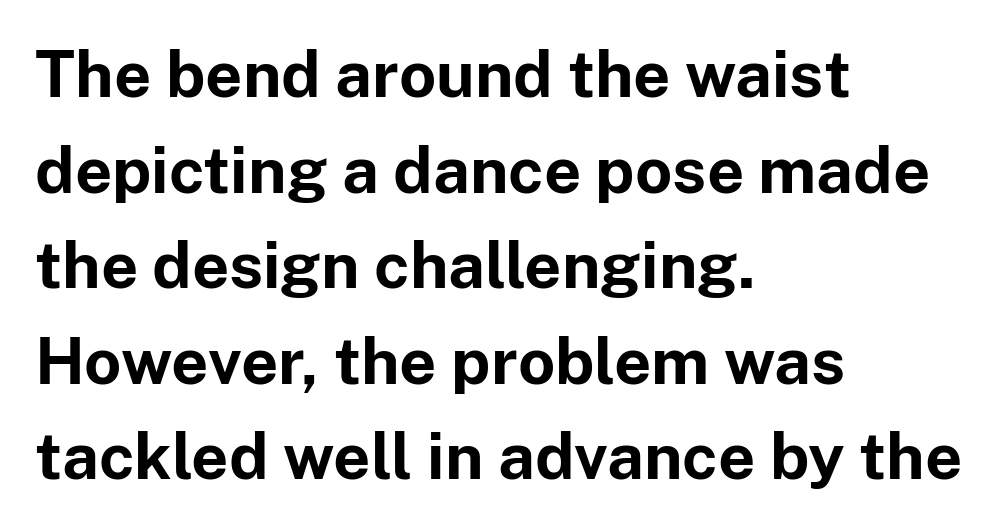
Q: Is the text bold? A: Yes.
Q: Is the text italic (slanted)? A: No, it is upright.
Q: Is the typeface a serif or a sans-serif typeface? A: Sans-serif.
Q: Is the text underlined? A: No.
Q: How is the paragraph aligned? A: Left-aligned.
Q: Is the spacing between letters normal or unusually wide? A: Normal.
Q: Is the spacing between lines tight, normal or loose? A: Normal.
Q: Width (condensed, normal, or wide)? A: Normal.
Q: Stroke contrast? A: Low.
Q: x-height? A: Medium.
Q: Monospaced? A: No.
